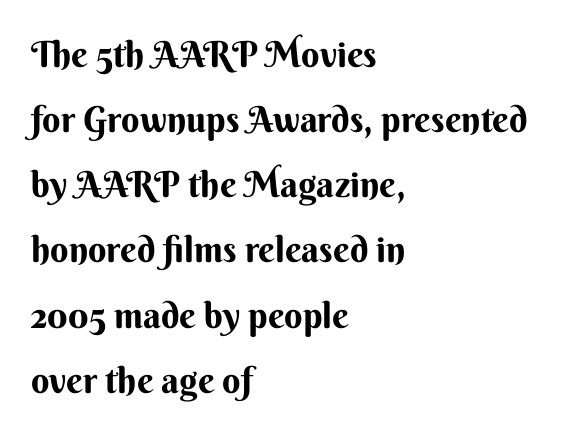
Q: Is the text bold? A: Yes.
Q: Is the text italic (slanted)? A: No, it is upright.
Q: Is the typeface a serif or a sans-serif typeface? A: Sans-serif.
Q: Is the text underlined? A: No.
Q: How is the paragraph aligned? A: Left-aligned.
Q: Is the spacing between letters normal or unusually wide? A: Normal.
Q: Width (condensed, normal, or wide)? A: Normal.
Q: Stroke contrast? A: Medium.
Q: x-height? A: Small.
Q: Monospaced? A: No.
